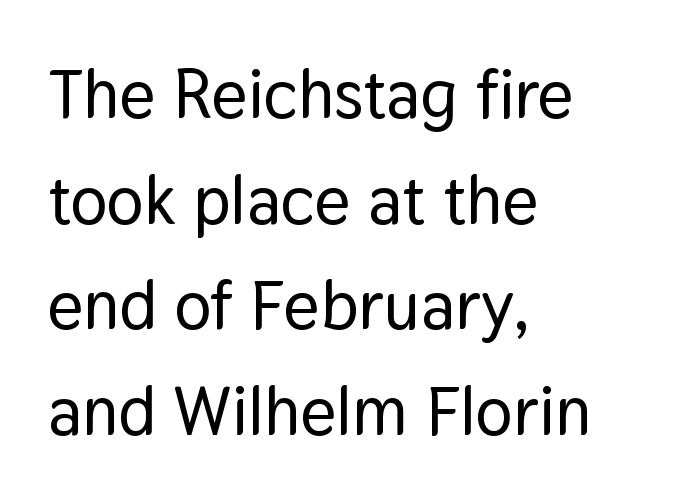
{"serif": "no", "italic": "no", "width": "normal", "stroke_contrast": "low", "x_height": "medium", "monospaced": "no", "underline": "no", "align": "left", "line_spacing": "normal", "line_spacing_ratio": 1.53, "letter_spacing": "normal", "letter_spacing_em": 0.0, "glyph_px": 69}
